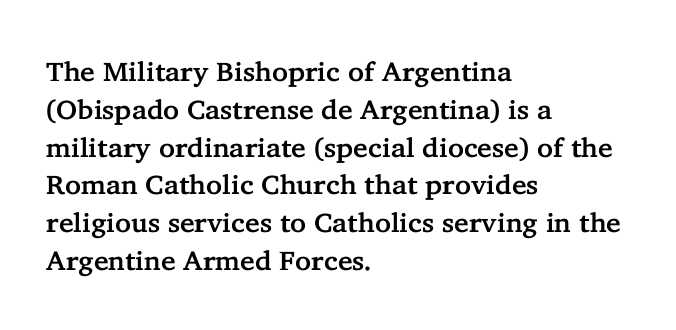
The ragged edge is on the right, which tells us the setting is flush left. Underline: absent. Does the leading feel generous? No, just average. The type is set solid horizontally, with unmodified tracking.
